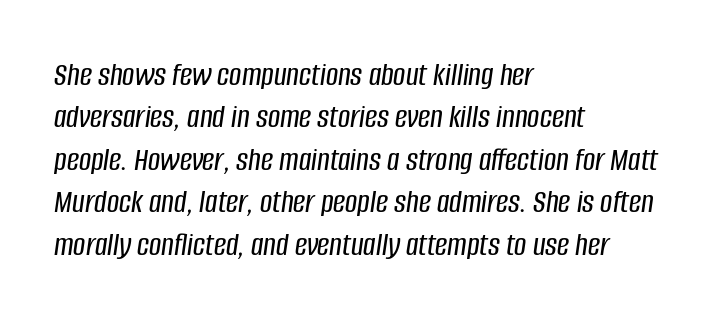
This sample has the flowing, uneven cadence of proportional lettering. Lines of text with bare space underneath. A normal amount of white space separates one row of letters from the next. The setting favours the left margin, as ordinary paragraphs usually do. The gaps between neighbouring characters are ordinary and unremarkable. This is oblique type, the kind used for emphasis or titles.
